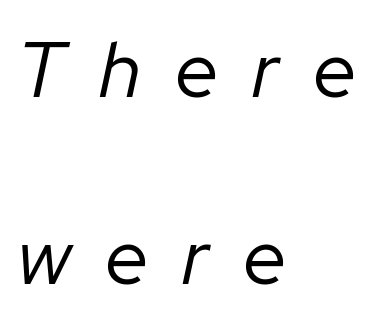
Rule under the text: the space is simply empty. You can tell it's italic because the verticals aren't actually vertical. Think of a printed novel: that variable character pitch is what you see here. Casual observation: everything's shoved over to the left. Compared with typical paragraphs, the rows here are farther apart. Spacing between characters has been opened up far beyond the box default.
